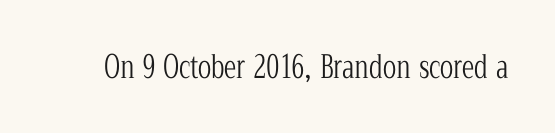
Q: Is the text bold? A: No.
Q: Is the text italic (slanted)? A: No, it is upright.
Q: Is the typeface a serif or a sans-serif typeface? A: Serif.
Q: Is the text underlined? A: No.
Q: Is the spacing between letters normal or unusually wide? A: Normal.
Q: Width (condensed, normal, or wide)? A: Condensed.
Q: Stroke contrast? A: Low.
Q: x-height? A: Medium.
Q: Monospaced? A: No.
